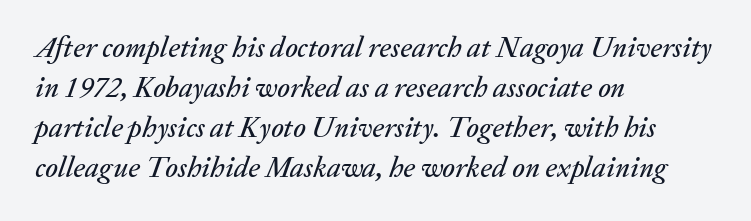
The image shows 29 px text type, italic (leaning right); set left-aligned, normal line spacing (1.38x), normal letter spacing, not underlined; medium stroke contrast and a medium x-height.
